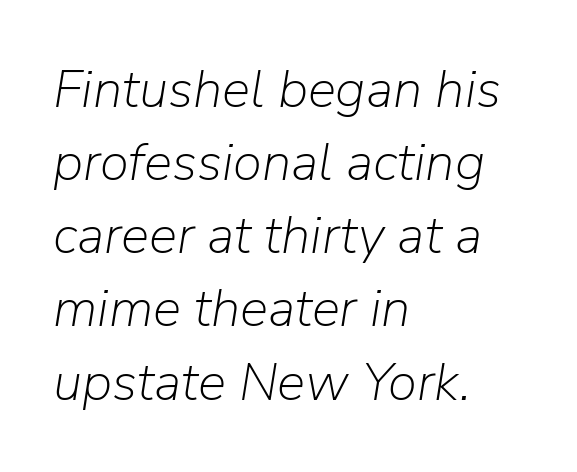
Q: Is the text bold? A: No.
Q: Is the text italic (slanted)? A: Yes, it leans right by about 9 degrees.
Q: Is the text underlined? A: No.
Q: How is the paragraph aligned? A: Left-aligned.
Q: Is the spacing between letters normal or unusually wide? A: Normal.
Q: Is the spacing between lines tight, normal or loose? A: Normal.
Q: Width (condensed, normal, or wide)? A: Normal.
Q: Stroke contrast? A: Low.
Q: x-height? A: Medium.
Q: Monospaced? A: No.
